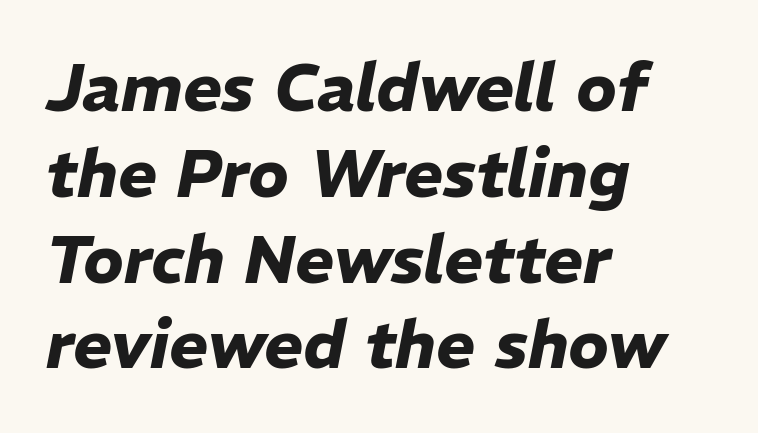
The image shows 66 px heavy type, italic (leaning right); set left-aligned, normal line spacing (1.3x), normal letter spacing, not underlined; low stroke contrast and a medium x-height.
